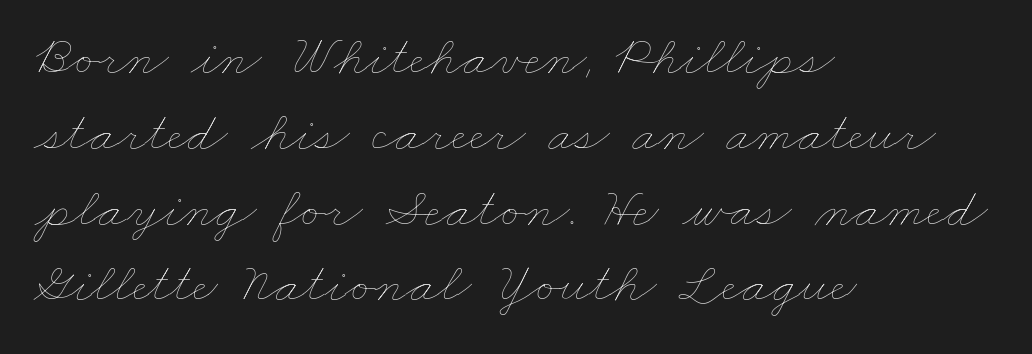
Compared with a typical body face, this is equally light or lighter still. Leading: standard. Descender tails drop into unmarked territory. Note the varied advance widths — an 'i' is clearly narrower than an 'm'.
